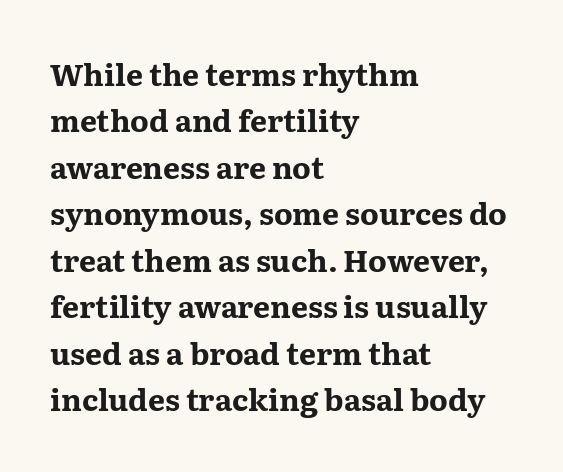
The image shows 30 px bold, wide serif type, upright; set left-aligned, normal line spacing (1.55x), normal letter spacing, not underlined; medium stroke contrast and a medium x-height.
